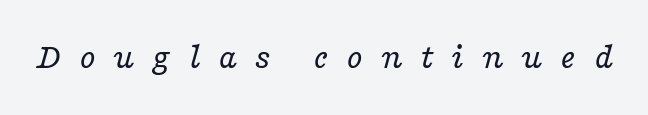
Inter-character spacing is expanded well beyond the font's built-in metrics. Type without underlining. The passage shown is not bold in any degree. Observe the lean: these are italic letterforms. Observe the serifs anchoring each vertical stroke in this sample. Do the characters align in a grid? No, the font is proportional.
